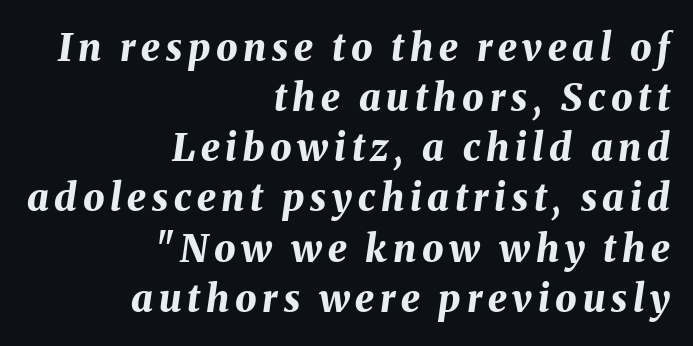
The image shows 38 px bold type, italic (leaning right); set right-aligned, normal line spacing (1.32x), not underlined; medium stroke contrast and a medium x-height.
